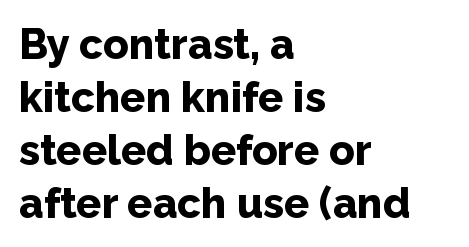
If you measured baseline to baseline, you'd find a middling distance. Do the characters align in a grid? No, the font is proportional. The characters display no serif detailing; their extremities are plain. No italicization has been applied; the sample stays upright.
